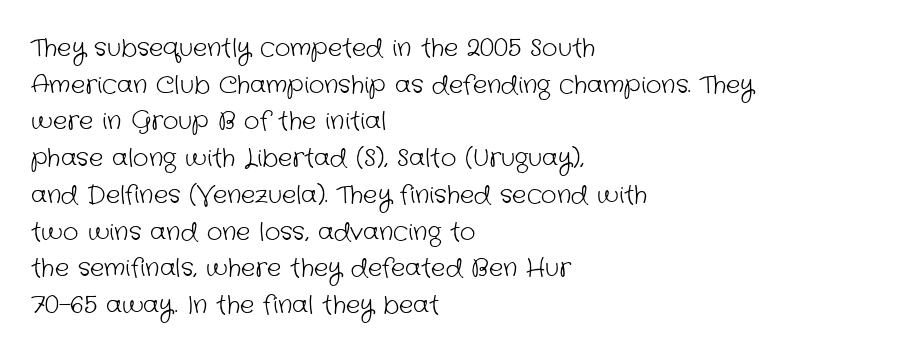
Spacing between characters is what you'd get straight out of the box. Where is the straight margin? On the left. These glyphs show unthickened strokes, regular width or finer. The rendering uses a moderate line-height, typical for paragraphs. The glyphs are unaccompanied by any horizontal stroke below them.
